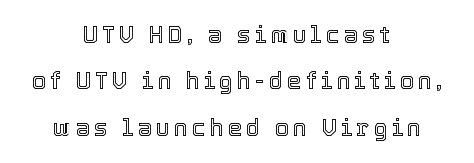
Layout note: lines centered. Underlining? Definitely not there. It's the straight-up-and-down kind of type. Vertical spacing — loose.
